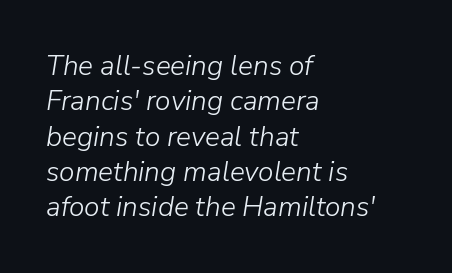
Alignment: flush left. Varying glyph widths throughout — classic text-font behaviour. Weight class: somewhere from thin through regular. Line spacing here is normal.
